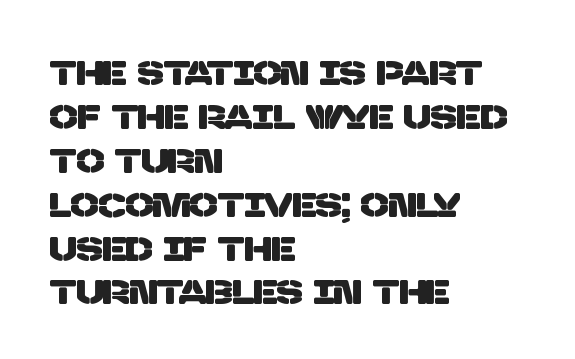
Q: Is the typeface a serif or a sans-serif typeface? A: Sans-serif.
Q: Is the text underlined? A: No.
Q: How is the paragraph aligned? A: Left-aligned.
Q: Is the spacing between letters normal or unusually wide? A: Normal.
Q: Is the spacing between lines tight, normal or loose? A: Normal.
Q: Width (condensed, normal, or wide)? A: Normal.
Q: Stroke contrast? A: Low.
Q: x-height? A: Large.
Q: Monospaced? A: No.
